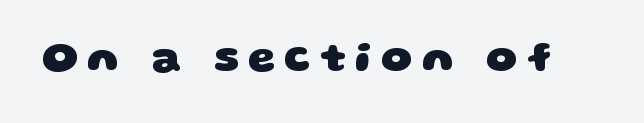
Q: Is the text bold? A: Yes.
Q: Is the typeface a serif or a sans-serif typeface? A: Sans-serif.
Q: Is the text underlined? A: No.
Q: Is the spacing between letters normal or unusually wide? A: Unusually wide.
Q: Width (condensed, normal, or wide)? A: Wide.
Q: Stroke contrast? A: Low.
Q: x-height? A: Large.
Q: Monospaced? A: No.
